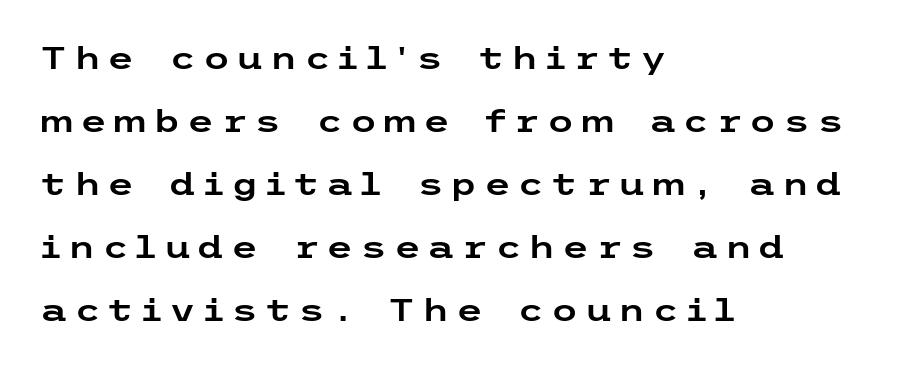
The type sits square on the baseline with zero lean. These lines are set flush left with a ragged right edge. No word sits above an underline. If you measured baseline to baseline, you'd find a long distance.
